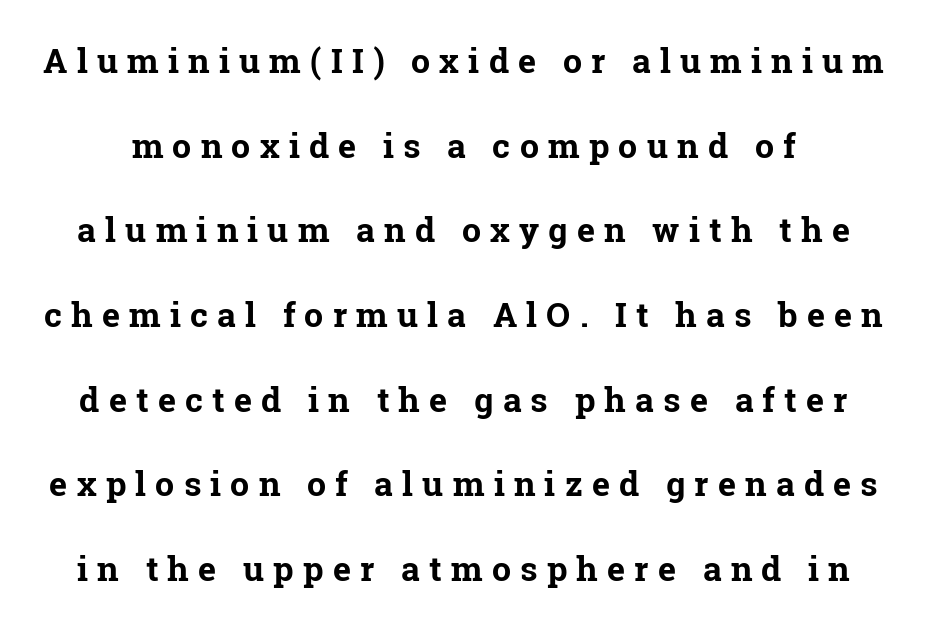
The image shows 34 px bold serif type, upright; set loose line spacing (2.49x), unusually wide letter spacing (+0.27 em), not underlined; low stroke contrast and a medium x-height.
